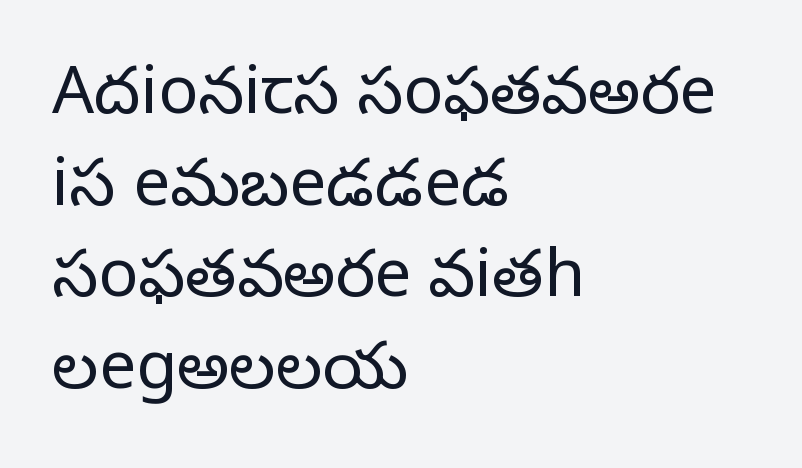
Vertical stems look standard width or narrower in stroke. Plain, unruled lines of type. Rows of type keep a routine distance in the vertical direction. These lines are rendered in a variable-pitch font. A roman cut, with each character standing at attention.
